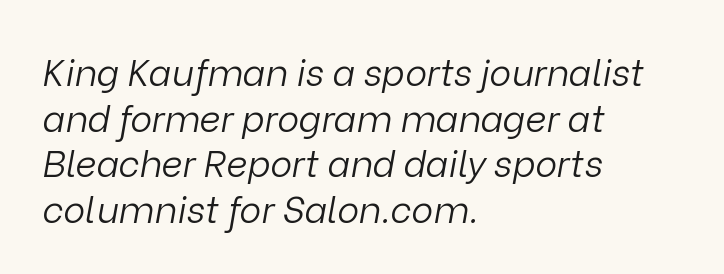
In terms of posture, this sample is oblique. Spacing verdict: proportional, widths tailored to each character. Bare-footed words on every line. The letters sit at their default tracking, neither squeezed nor spread. The rag falls on the right side of this text block.
